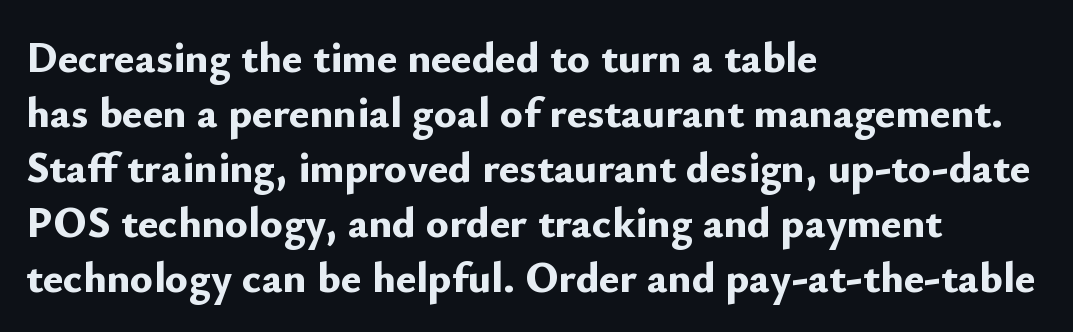
The designer left line spacing at the default. Where is the straight margin? On the left. Tracking here is standard; glyphs follow each other at the usual distance. Heft: maximum for text — a bold. Observe the absence of serifs on each vertical stroke in this sample.
